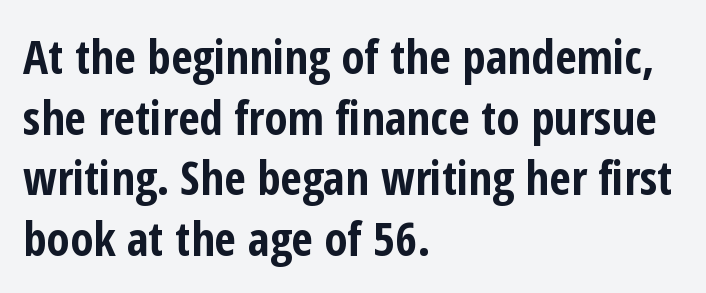
Q: Is the text bold? A: Yes.
Q: Is the text italic (slanted)? A: No, it is upright.
Q: Is the typeface a serif or a sans-serif typeface? A: Sans-serif.
Q: Is the text underlined? A: No.
Q: How is the paragraph aligned? A: Left-aligned.
Q: Is the spacing between letters normal or unusually wide? A: Normal.
Q: Is the spacing between lines tight, normal or loose? A: Normal.
Q: Width (condensed, normal, or wide)? A: Condensed.
Q: Stroke contrast? A: Low.
Q: x-height? A: Medium.
Q: Monospaced? A: No.
